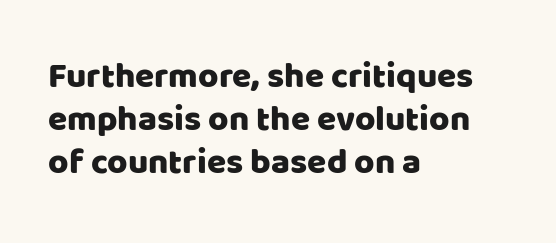
The image shows 35 px sans-serif type, upright; set left-aligned, line spacing 1.23x, normal letter spacing, not underlined; low stroke contrast and a large x-height.
